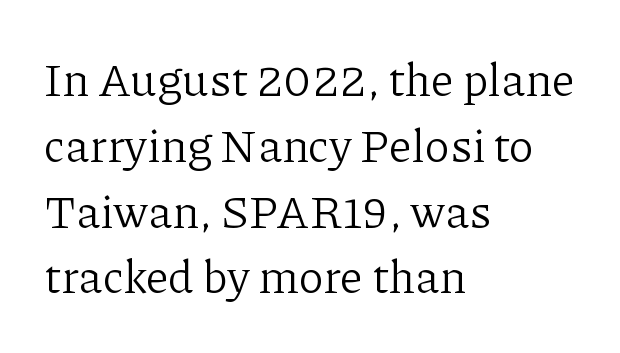
Summary of weight: not heavy and not bold. Serif or sans? Serif — the stroke terminals have little feet. The lettering holds an erect, upright posture throughout. The block of text has a typical density, with ordinary space between rows.
